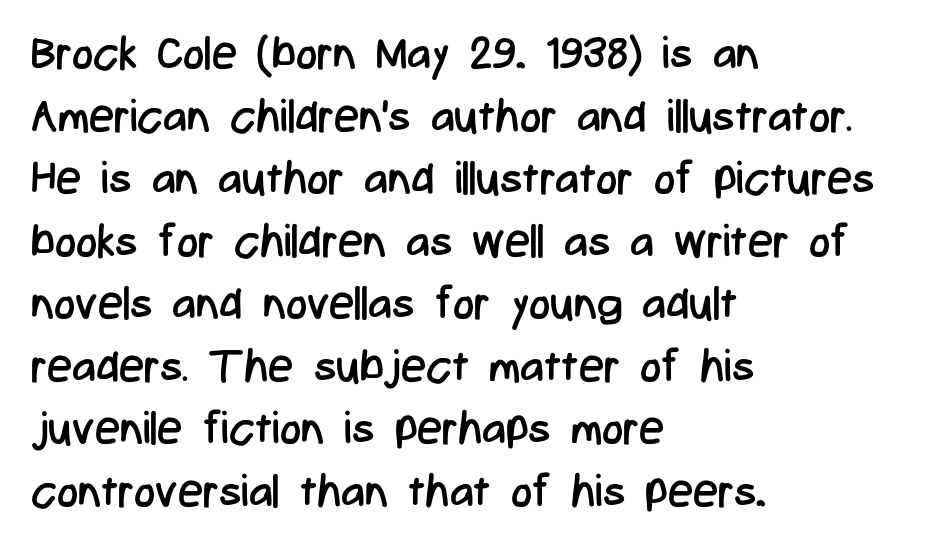
{"serif": "no", "italic": "no", "bold": "no", "weight": "regular", "width": "condensed", "stroke_contrast": "low", "x_height": "medium", "monospaced": "no", "underline": "no", "align": "left", "line_spacing": "normal", "line_spacing_ratio": 1.39, "letter_spacing": "normal", "letter_spacing_em": 0.0, "glyph_px": 45}
